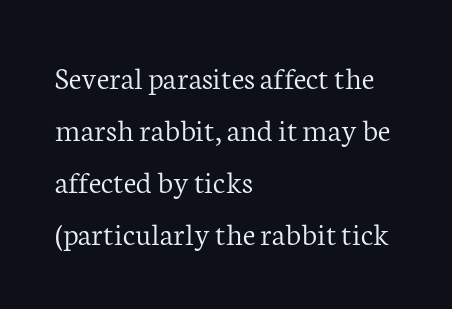
The image shows 33 px light serif type, upright; set left-aligned, normal line spacing (1.58x), normal letter spacing, not underlined; low stroke contrast and a medium x-height.
